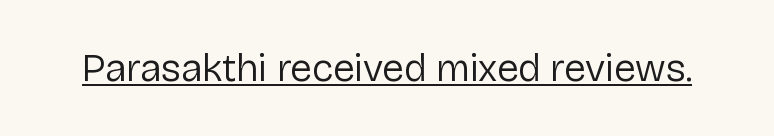
The image shows 39 px regular-weight sans-serif type, upright; set normal letter spacing, underlined; low stroke contrast and a medium x-height.
